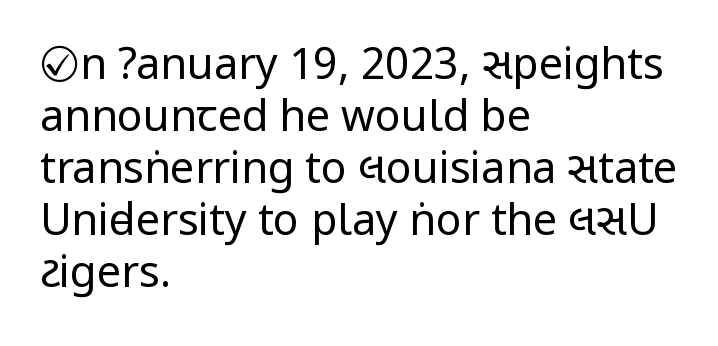
Q: Is the text bold? A: No.
Q: Is the text italic (slanted)? A: No, it is upright.
Q: Is the typeface a serif or a sans-serif typeface? A: Sans-serif.
Q: Is the text underlined? A: No.
Q: How is the paragraph aligned? A: Left-aligned.
Q: Is the spacing between letters normal or unusually wide? A: Normal.
Q: Width (condensed, normal, or wide)? A: Condensed.
Q: Stroke contrast? A: Low.
